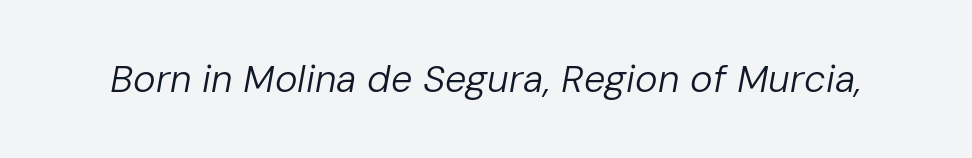
Q: Is the text bold? A: No.
Q: Is the text italic (slanted)? A: Yes, it leans right by about 10 degrees.
Q: Is the text underlined? A: No.
Q: Is the spacing between letters normal or unusually wide? A: Normal.
Q: Width (condensed, normal, or wide)? A: Normal.
Q: Stroke contrast? A: Low.
Q: x-height? A: Medium.
Q: Monospaced? A: No.
